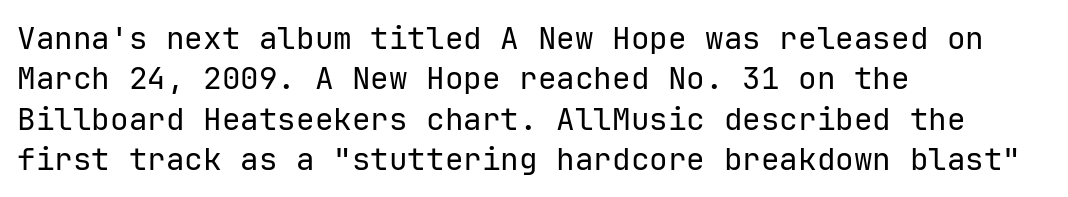
Each letter's strokes conclude bluntly, with no projecting serifs. One-word summary of the alignment: left. No extra tracking has been applied to these lines. Glance below the letters and you will spot only blank space. Is this a fixed-width face? Yes — each glyph sits in an identical cell. The specimen reads as upright at a glance.
